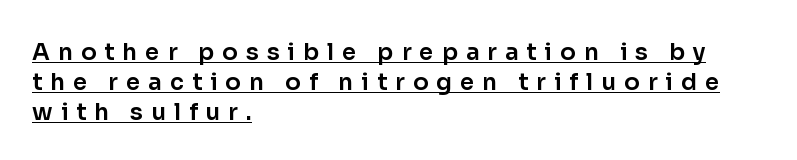
The image shows 23 px text type, upright; set left-aligned, normal line spacing (1.31x), unusually wide letter spacing (+0.35 em), underlined.
